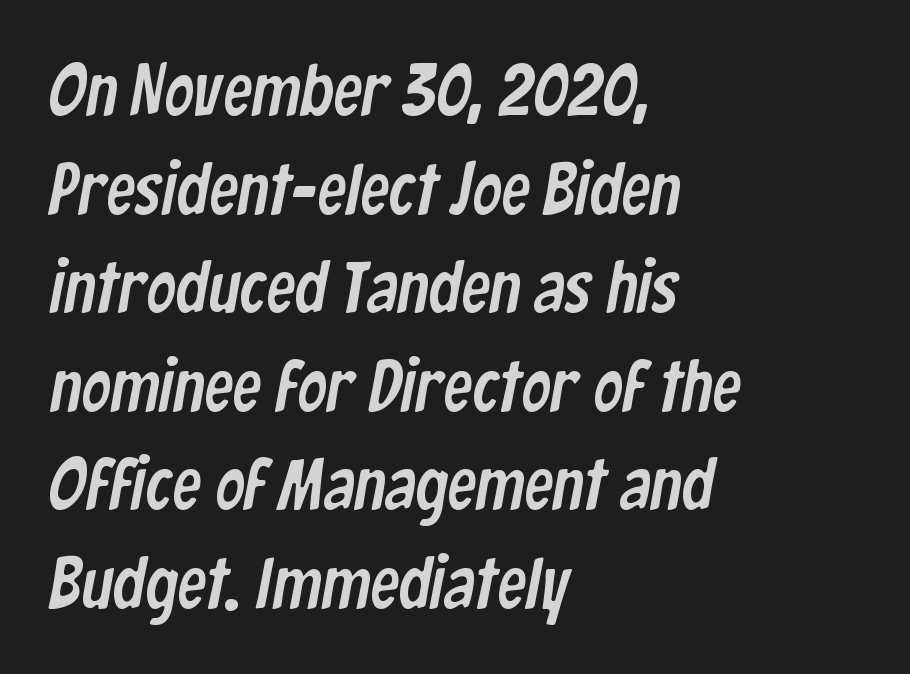
{"serif": "no", "width": "condensed", "stroke_contrast": "low", "x_height": "medium", "monospaced": "no", "underline": "no", "align": "left", "line_spacing": "normal", "line_spacing_ratio": 1.35, "letter_spacing": "normal", "letter_spacing_em": 0.0, "glyph_px": 73}
